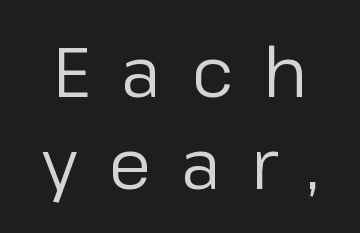
The image shows 69 px regular-weight sans-serif type, upright; set normal line spacing (1.34x), unusually wide letter spacing (+0.44 em), not underlined; low stroke contrast and a medium x-height.
